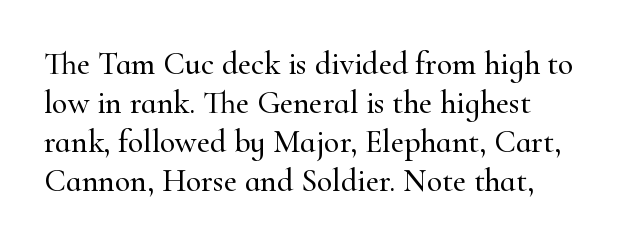
{"serif": "yes", "italic": "no", "width": "normal", "stroke_contrast": "high", "x_height": "small", "monospaced": "no", "underline": "no", "align": "left", "line_spacing_ratio": 1.22, "letter_spacing": "normal", "letter_spacing_em": 0.0, "glyph_px": 32}
